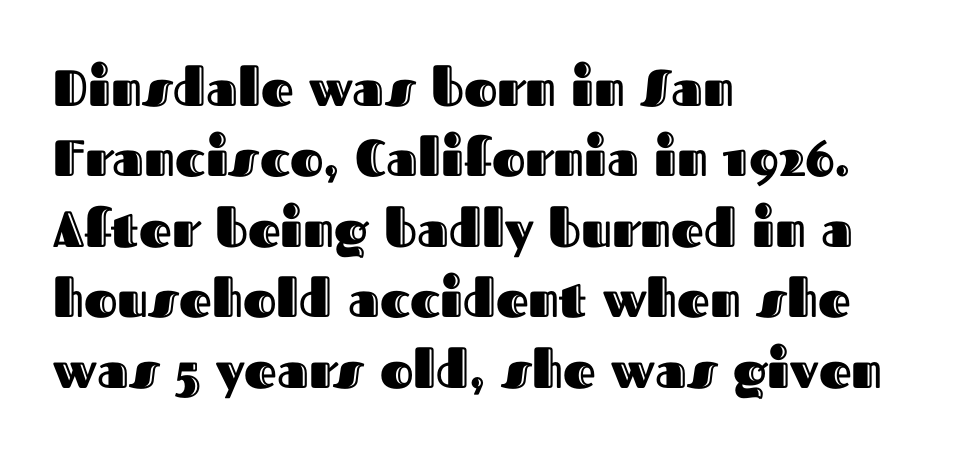
The image shows 51 px text type, upright; set left-aligned, normal line spacing (1.38x), normal letter spacing, not underlined; a medium x-height.
